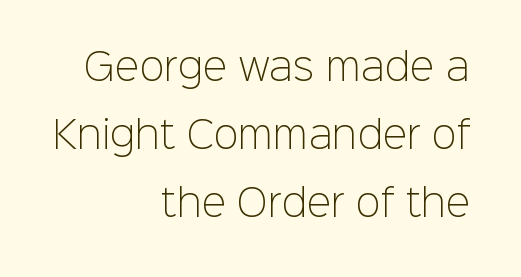
You could not count columns in this text — the font is proportionally spaced. Honestly, the letter spacing is just normal — you wouldn't notice it. A student would call this right alignment; a typographer would say flush right, rag left. This is the regular roman posture of the typeface. Serif or sans? Sans — the stroke terminals are bare.
